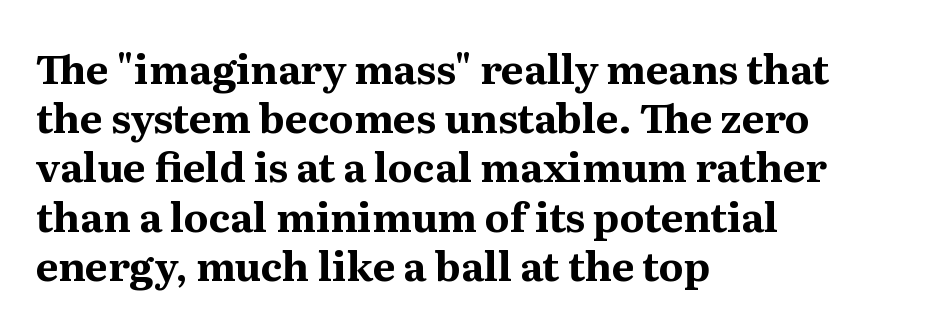
The image shows 40 px bold serif type, upright; set left-aligned, line spacing 1.23x, normal letter spacing, not underlined; medium stroke contrast and a medium x-height.
